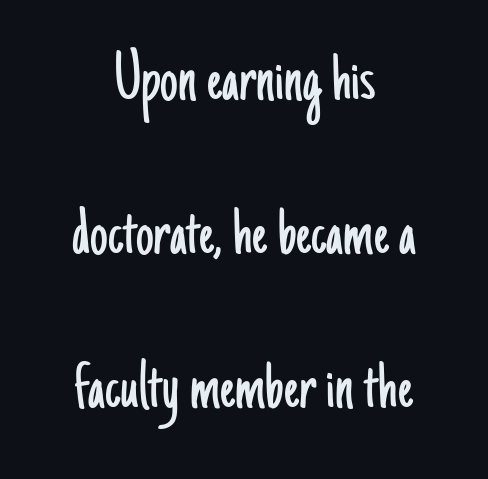
{"serif": "no", "italic": "no", "bold": "no", "weight": "light", "width": "condensed", "stroke_contrast": "low", "x_height": "small", "monospaced": "no", "underline": "no", "align": "center", "line_spacing": "loose", "line_spacing_ratio": 2.17, "letter_spacing": "normal", "letter_spacing_em": 0.0, "glyph_px": 71}
